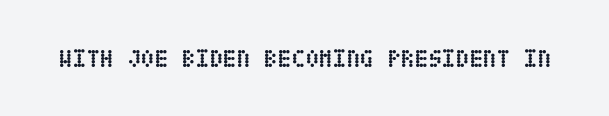
The image shows 25 px bold type, upright; set normal letter spacing, not underlined.
